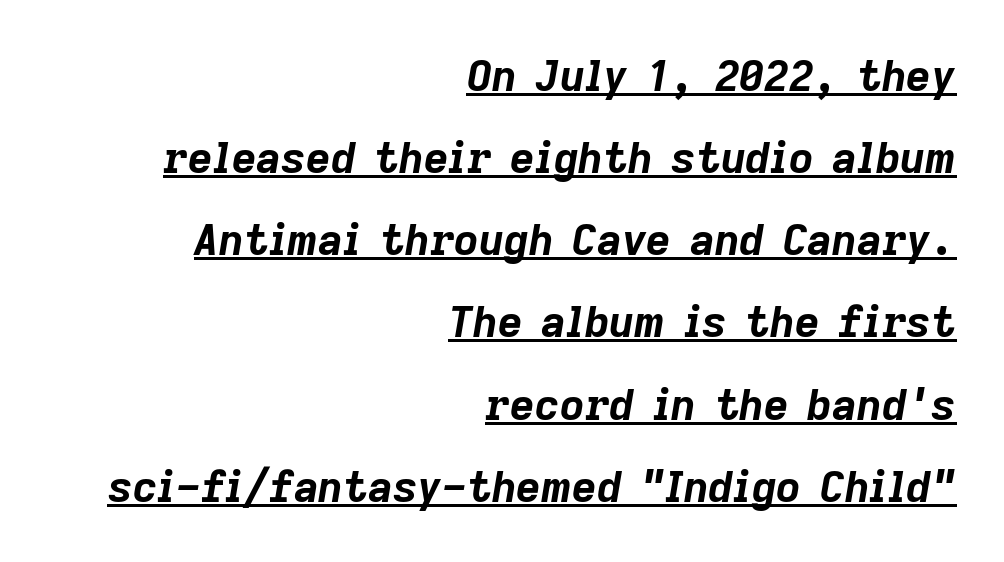
Is the letter spacing exaggerated? No — it looks like the ordinary default. Is this a fixed-width face? No — the glyphs have proportional, varying widths. Bold? Absolutely — the strokes are thick and heavy. This is oblique type, the kind used for emphasis or titles. Every word sits above its own underline.
